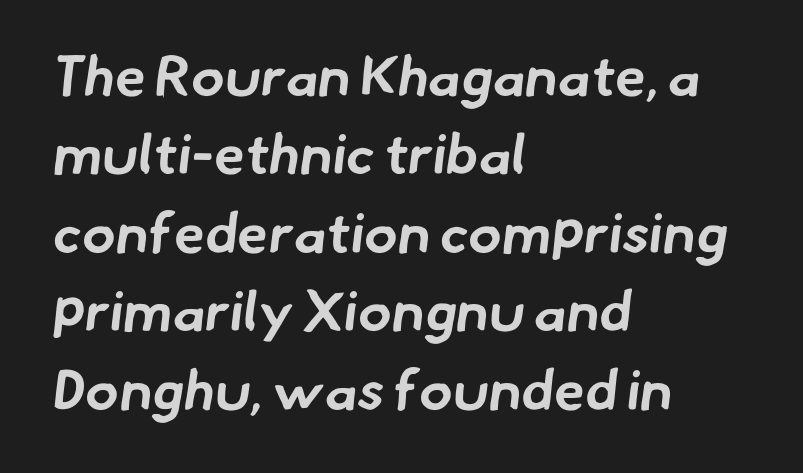
Observe the ordinary spacing: letters are neighbours, not strangers. Regular leading. Every row of glyphs begins at an identical x-position on the left. Students, this is bold: see how much ink each stroke carries. The text was rendered using a sans face with plain stroke endings.
